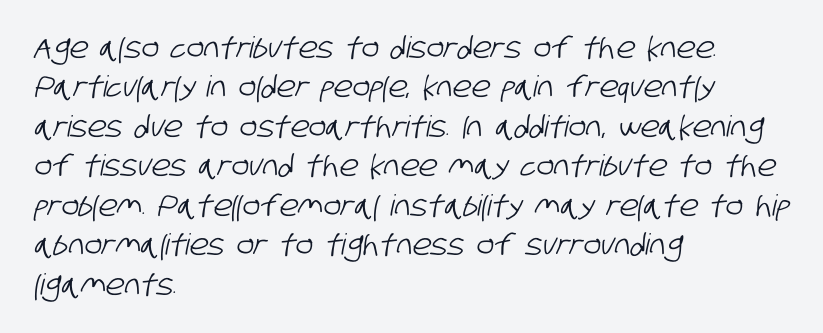
{"serif": "no", "width": "condensed", "stroke_contrast": "low", "x_height": "large", "monospaced": "no", "underline": "no", "align": "left", "line_spacing": "normal", "line_spacing_ratio": 1.36, "letter_spacing": "normal", "letter_spacing_em": 0.0, "glyph_px": 29}
